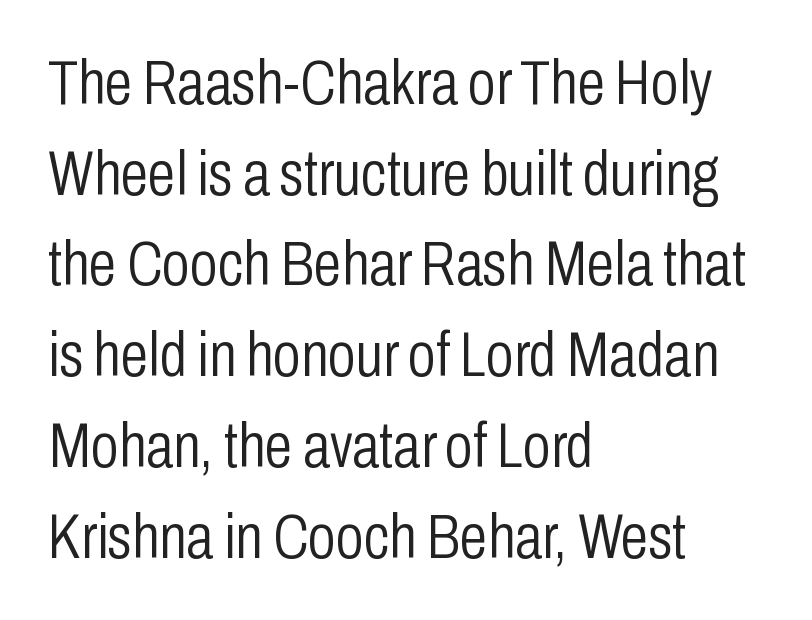
The image shows 63 px light, condensed sans-serif type, upright; set left-aligned, normal line spacing (1.44x), normal letter spacing, not underlined; low stroke contrast and a medium x-height.
